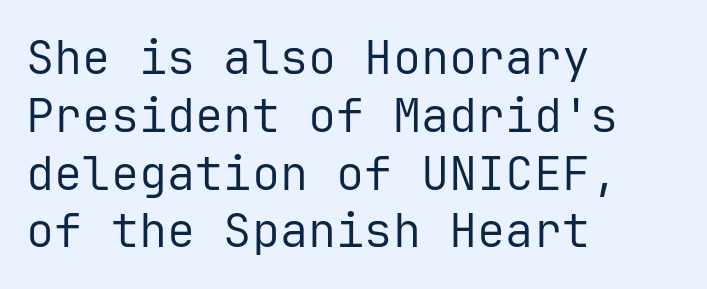
Q: Is the text bold? A: No.
Q: Is the text italic (slanted)? A: No, it is upright.
Q: Is the typeface a serif or a sans-serif typeface? A: Sans-serif.
Q: Is the text underlined? A: No.
Q: How is the paragraph aligned? A: Left-aligned.
Q: Is the spacing between letters normal or unusually wide? A: Normal.
Q: Width (condensed, normal, or wide)? A: Normal.
Q: Stroke contrast? A: Low.
Q: x-height? A: Medium.
Q: Monospaced? A: Yes.
